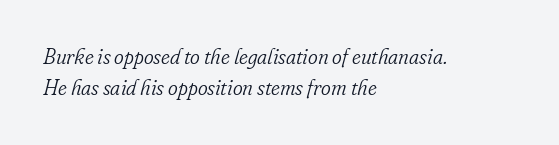
Each new line begins a customary step beneath the previous one. A classic flush-left, rag-right setting is used for this passage. The font sits on the lighter half of the weight spectrum, regular included. Would a proofreader flag this as italicized? Yes. Check the space under the baseline: it is left empty.
